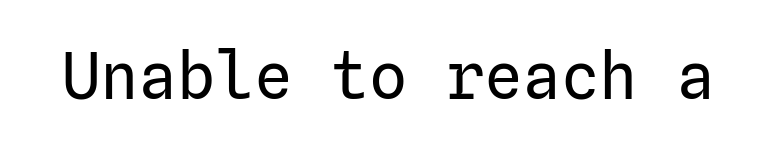
{"serif": "no", "italic": "no", "bold": "no", "weight": "regular", "width": "normal", "stroke_contrast": "low", "x_height": "medium", "underline": "no", "letter_spacing": "normal", "letter_spacing_em": 0.0, "glyph_px": 64}
